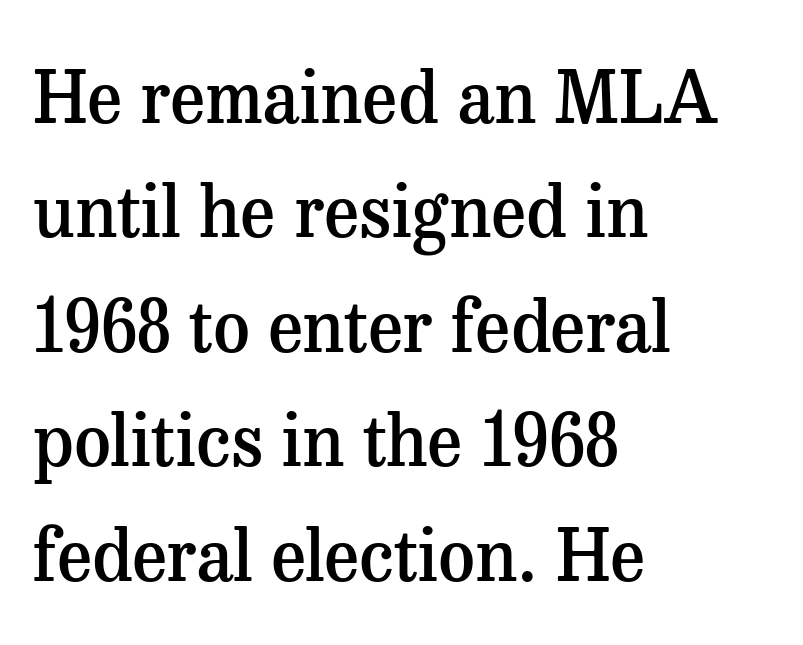
The image shows 72 px semibold serif type, upright; set left-aligned, normal line spacing (1.59x), normal letter spacing, not underlined; medium stroke contrast and a medium x-height.
